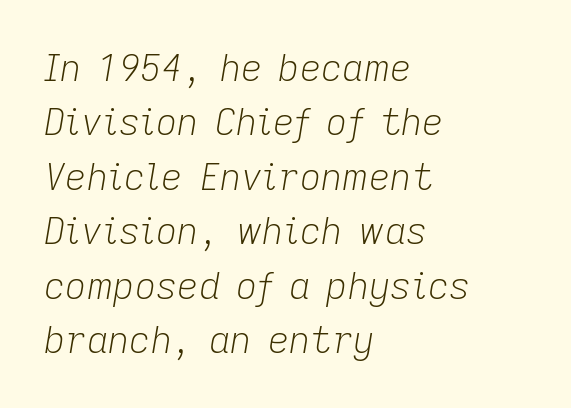
The image shows 37 px light type, italic (leaning right); set left-aligned, normal line spacing (1.47x), normal letter spacing, not underlined; low stroke contrast and a medium x-height.
